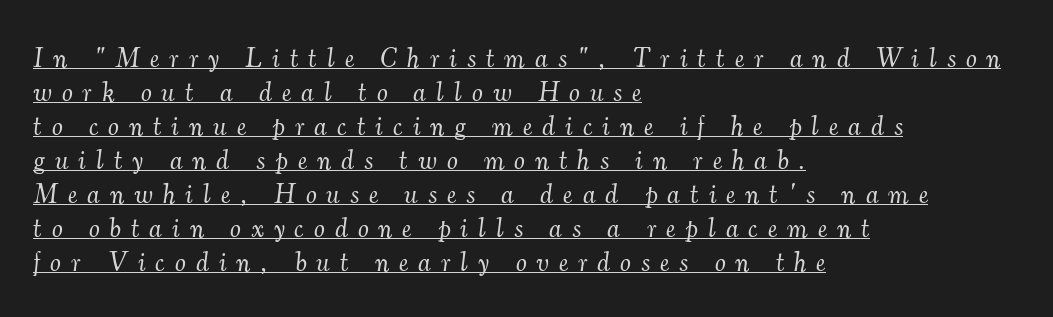
Q: Is the text bold? A: No.
Q: Is the text italic (slanted)? A: Yes, it leans right by about 7 degrees.
Q: Is the text underlined? A: Yes.
Q: How is the paragraph aligned? A: Left-aligned.
Q: Is the spacing between letters normal or unusually wide? A: Unusually wide.
Q: Is the spacing between lines tight, normal or loose? A: Normal.
